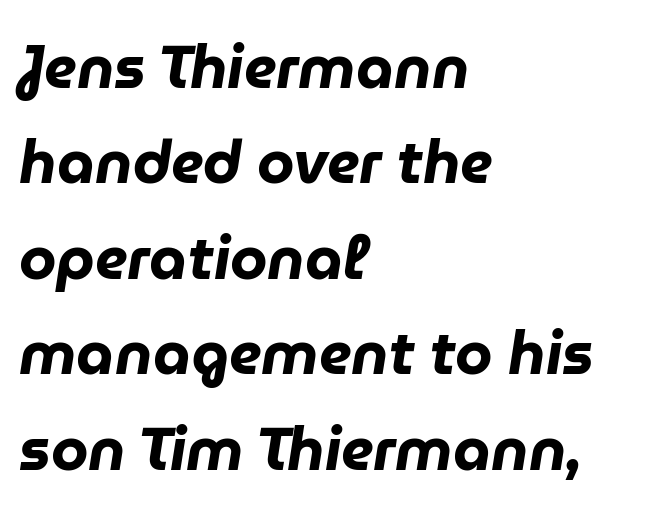
{"italic": "yes", "lean": "right", "slant_degrees": 9, "bold": "yes", "weight": "heavy", "width": "normal", "stroke_contrast": "low", "x_height": "medium", "monospaced": "no", "underline": "no", "align": "left", "line_spacing": "normal", "line_spacing_ratio": 1.59, "letter_spacing": "normal", "letter_spacing_em": 0.0, "glyph_px": 60}
